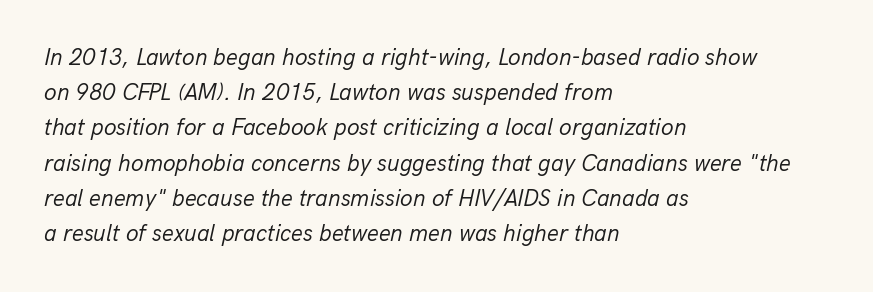
Q: Is the text bold? A: No.
Q: Is the text italic (slanted)? A: Yes, it leans right by about 13 degrees.
Q: Is the text underlined? A: No.
Q: How is the paragraph aligned? A: Left-aligned.
Q: Is the spacing between letters normal or unusually wide? A: Normal.
Q: Is the spacing between lines tight, normal or loose? A: Normal.
